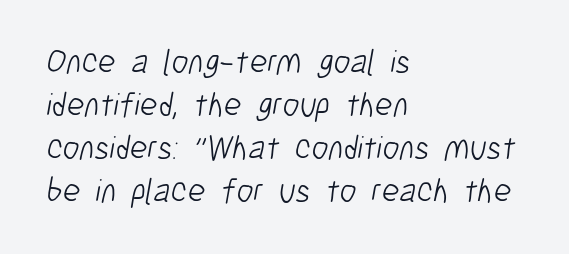
Caption: standard tracking, unaltered. You can tell from the bare stems that sans-serif type was used. Check under the words: just untouched page. Line beginnings align vertically; line endings do not. The vertical gap from one line to the next is medium.
